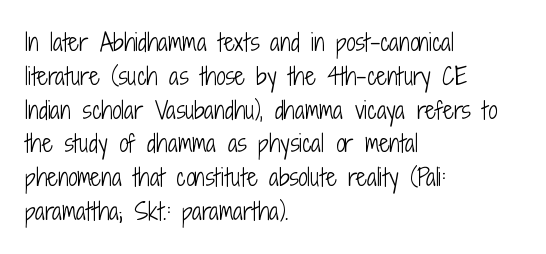
{"italic": "no", "bold": "no", "underline": "no", "align": "left", "line_spacing": "normal", "line_spacing_ratio": 1.47, "letter_spacing": "normal", "letter_spacing_em": 0.0, "glyph_px": 23}
